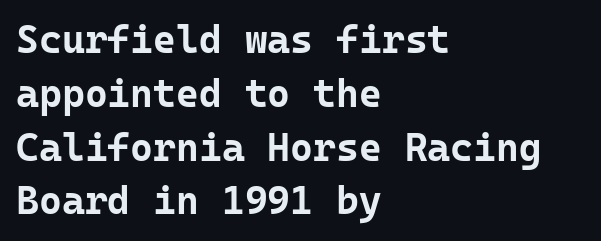
The image shows 39 px bold sans-serif type, upright, monospaced; set left-aligned, normal line spacing (1.38x), normal letter spacing, not underlined; low stroke contrast and a medium x-height.
